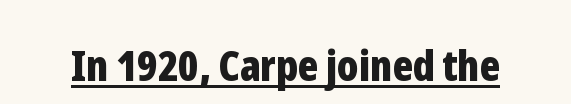
Q: Is the text bold? A: Yes.
Q: Is the text italic (slanted)? A: No, it is upright.
Q: Is the typeface a serif or a sans-serif typeface? A: Sans-serif.
Q: Is the text underlined? A: Yes.
Q: Is the spacing between letters normal or unusually wide? A: Normal.
Q: Width (condensed, normal, or wide)? A: Condensed.
Q: Stroke contrast? A: Low.
Q: x-height? A: Medium.
Q: Monospaced? A: No.
